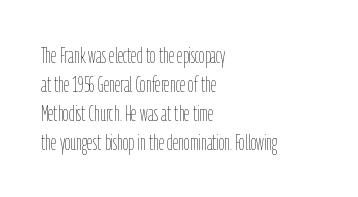
The image shows 22 px text type, upright; set left-aligned, normal line spacing (1.32x), normal letter spacing, not underlined.
